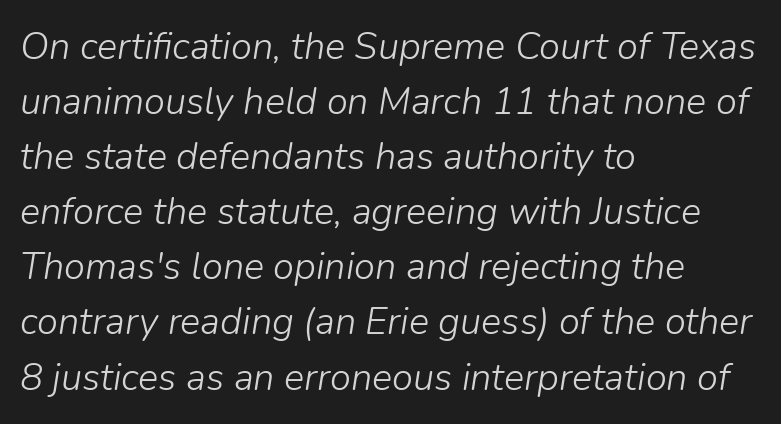
Q: Is the text bold? A: No.
Q: Is the text italic (slanted)? A: Yes, it leans right by about 9 degrees.
Q: Is the text underlined? A: No.
Q: How is the paragraph aligned? A: Left-aligned.
Q: Is the spacing between letters normal or unusually wide? A: Normal.
Q: Is the spacing between lines tight, normal or loose? A: Normal.
Q: Width (condensed, normal, or wide)? A: Normal.
Q: Stroke contrast? A: Low.
Q: x-height? A: Medium.
Q: Monospaced? A: No.
